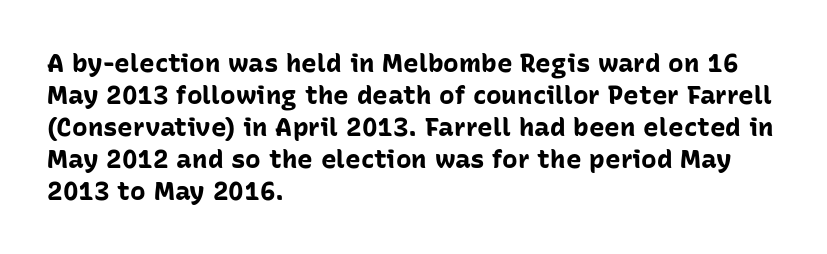
Q: Is the text bold? A: Yes.
Q: Is the text italic (slanted)? A: No, it is upright.
Q: Is the text underlined? A: No.
Q: How is the paragraph aligned? A: Left-aligned.
Q: Is the spacing between letters normal or unusually wide? A: Normal.
